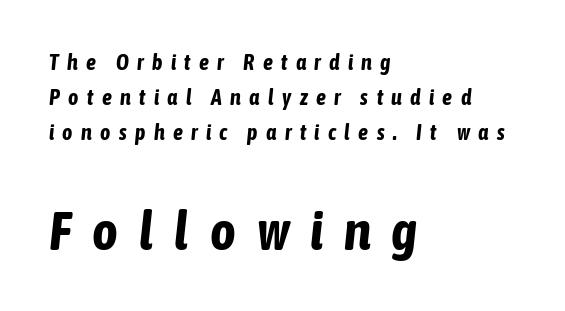
Q: Is the text bold? A: Yes.
Q: Is the text italic (slanted)? A: Yes, it leans right by about 6 degrees.
Q: Is the text underlined? A: No.
Q: How is the paragraph aligned? A: Left-aligned.
Q: Is the spacing between letters normal or unusually wide? A: Unusually wide.
Q: Is the spacing between lines tight, normal or loose? A: Normal.
Q: Which block of text is set in a larger size, the first (top) or the second (bottom)? A: The second (bottom) one.
Q: Width (condensed, normal, or wide)? A: Condensed.
Q: Stroke contrast? A: Low.
Q: x-height? A: Medium.
Q: Monospaced? A: No.
